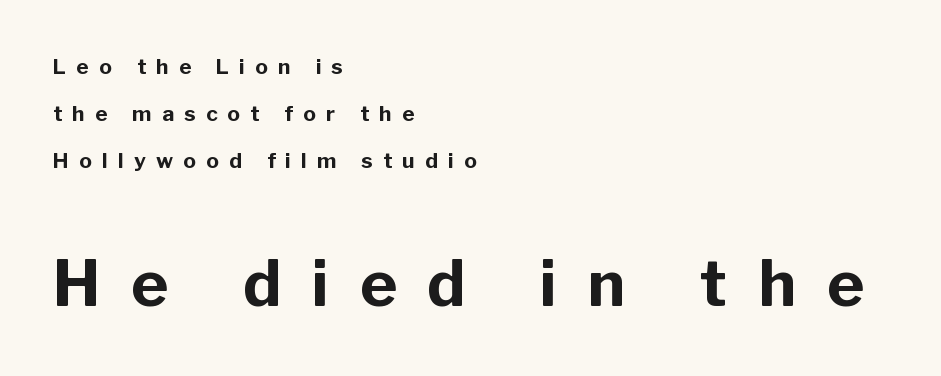
Is the letter spacing exaggerated? Yes — the characters are pushed far apart. Whoever set this made the second block the dominant, larger element. Nope, not italic — everything's standing straight. Which margin do the lines hug? The left one — the right edge is uneven.
